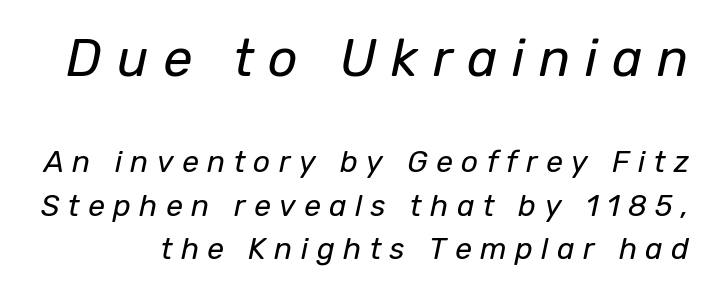
If you squint, the top block still reads clearly — it's the larger of the two. Students, observe: this is what conventionally led text looks like. The face used here has a pronounced slope to its letters. Compared with a typical body face, this is equally light or lighter still. You could not count columns in this text — the font is proportionally spaced.
